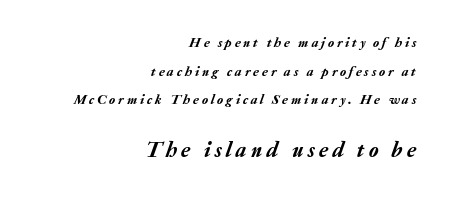
A typesetter would call this heavily tracked-out type. Rendered with sloped, italic letterforms. Leading: increased. The later block is typeset at a bigger size than the earlier block.
